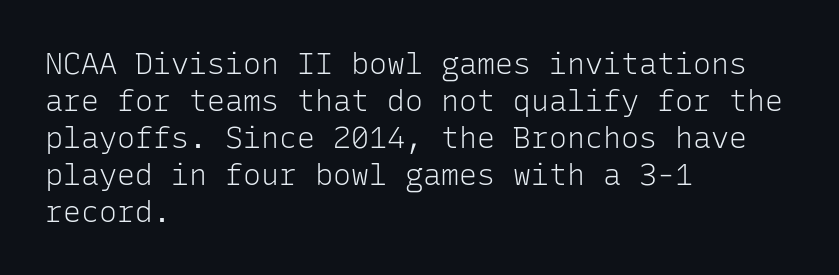
{"serif": "no", "italic": "no", "bold": "no", "weight": "light", "width": "normal", "stroke_contrast": "low", "x_height": "medium", "monospaced": "yes", "underline": "no", "align": "left", "line_spacing_ratio": 1.23, "letter_spacing": "normal", "letter_spacing_em": 0.0, "glyph_px": 30}
